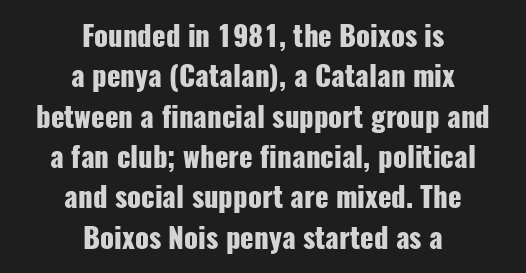
The image shows 28 px heavy, condensed sans-serif type, upright; set centered, normal line spacing (1.44x), normal letter spacing, not underlined; low stroke contrast and a medium x-height.
